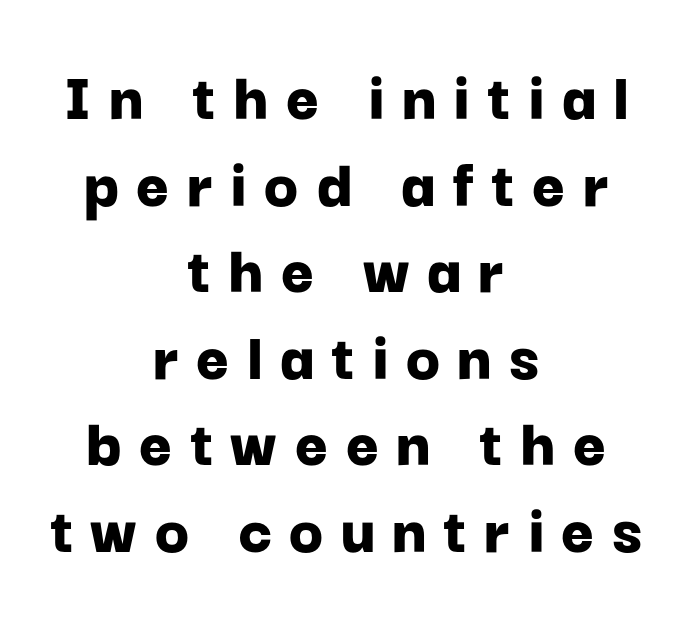
The image shows 71 px bold sans-serif type, upright; set centered, line spacing 1.22x, unusually wide letter spacing (+0.24 em), not underlined; low stroke contrast and a medium x-height.
